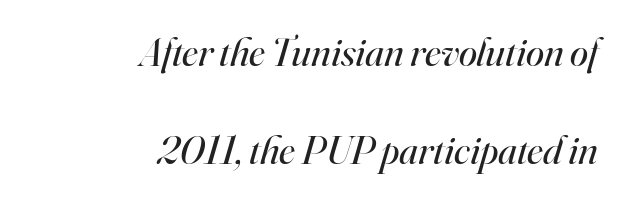
The passage shown stacks its lines with a broad gap. This rendering uses right alignment, leaving the left contour irregular. Underlining? Definitely not there. Is this a sans? No — the strokes have serifs. The strokes are not fattened; the text isn't bold. Proportional: the letters do not fall into vertical columns.
